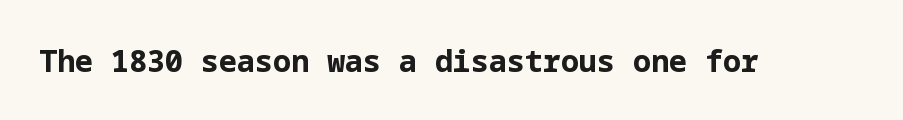
The image shows 30 px bold sans-serif type, upright; set normal letter spacing, not underlined; low stroke contrast and a medium x-height.
